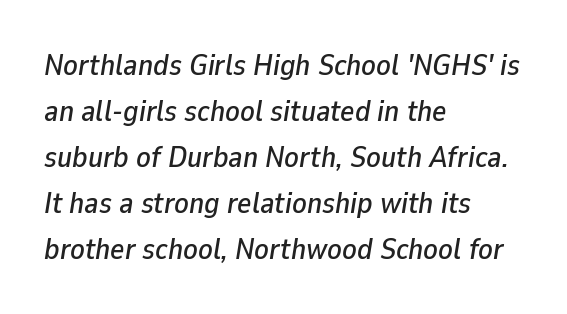
Q: Is the text italic (slanted)? A: Yes, it leans right by about 9 degrees.
Q: Is the text underlined? A: No.
Q: How is the paragraph aligned? A: Left-aligned.
Q: Is the spacing between letters normal or unusually wide? A: Normal.
Q: Is the spacing between lines tight, normal or loose? A: Normal.
Q: Width (condensed, normal, or wide)? A: Normal.
Q: Stroke contrast? A: Low.
Q: x-height? A: Medium.
Q: Monospaced? A: No.
